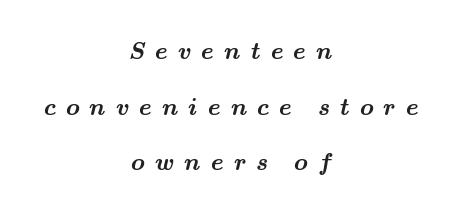
{"bold": "yes", "underline": "no", "align": "center", "line_spacing": "loose", "line_spacing_ratio": 2.42, "letter_spacing": "wide", "letter_spacing_em": 0.44, "glyph_px": 23}
